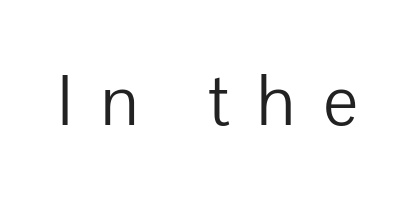
Stems and bowls with no extra thickness — not bold. Each letter keeps its own natural width here, so spacing adapts to shape. These lines have a slow, spaced-out rhythm from letter to letter. The letters stand straight up with perfectly vertical stems. Are there feet on the stems? There aren't — it's a sans. Check the space under the baseline: it is left empty.
